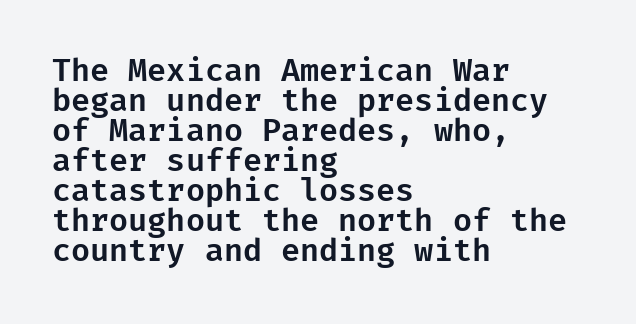
{"serif": "no", "italic": "no", "width": "normal", "stroke_contrast": "low", "x_height": "medium", "underline": "no", "align": "left", "line_spacing": "tight", "line_spacing_ratio": 0.97, "letter_spacing": "normal", "letter_spacing_em": 0.0, "glyph_px": 31}
